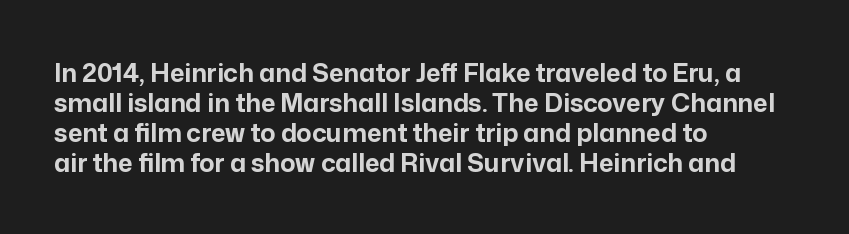
Default kerning and tracking; the words read as compact shapes. The letters stand upright; this is a roman face. Pretty heavy lettering here — definitely bold. The words here are not underlined.
